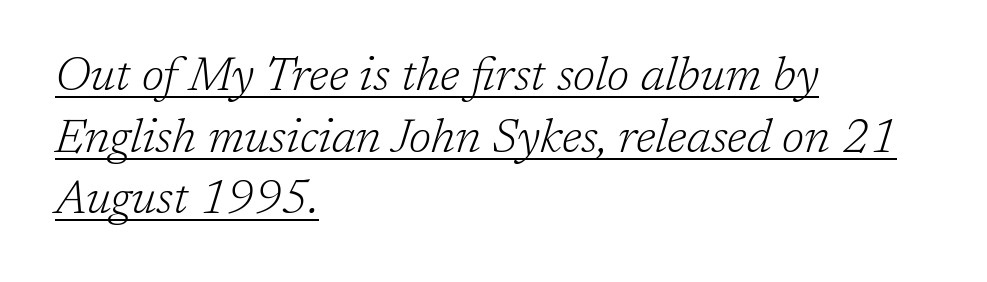
The image shows 47 px light serif type, italic (leaning right); set left-aligned, normal line spacing (1.31x), normal letter spacing, underlined; low stroke contrast and a medium x-height.
